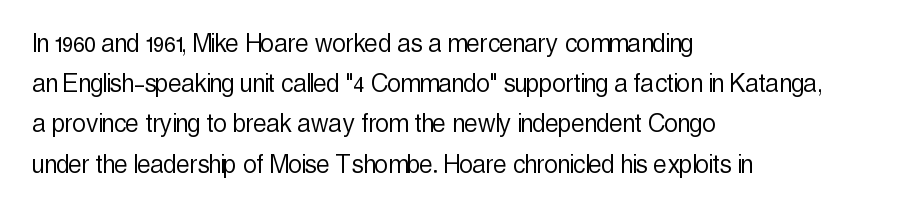
The image shows 30 px light, condensed sans-serif type, upright; set left-aligned, normal line spacing (1.34x), normal letter spacing, not underlined; a medium x-height.
